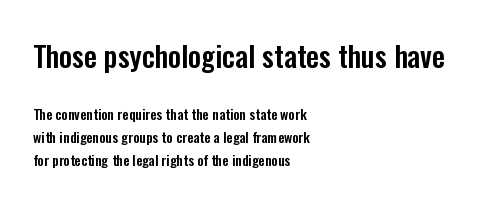
Observe the ordinary spacing: letters are neighbours, not strangers. Baseline-to-baseline distance is the conventional proportion of letter height. Check under the words: just untouched page. Where is the straight margin? On the left. Think of a printed novel: that variable character pitch is what you see here. The text was rendered using a sans face with plain stroke endings.
